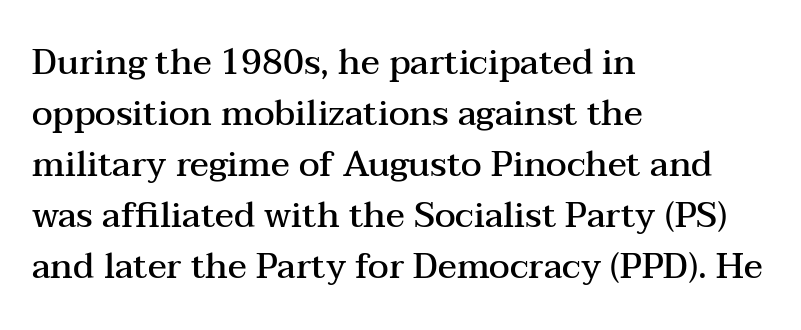
{"serif": "yes", "italic": "no", "bold": "semi", "weight": "semibold", "width": "wide", "stroke_contrast": "medium", "x_height": "medium", "monospaced": "no", "underline": "no", "align": "left", "line_spacing": "normal", "line_spacing_ratio": 1.46, "letter_spacing": "normal", "letter_spacing_em": 0.0, "glyph_px": 35}
